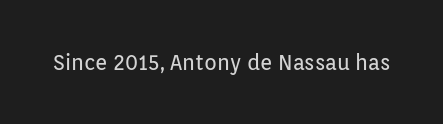
The image shows 21 px text type, upright; set normal letter spacing, not underlined.
